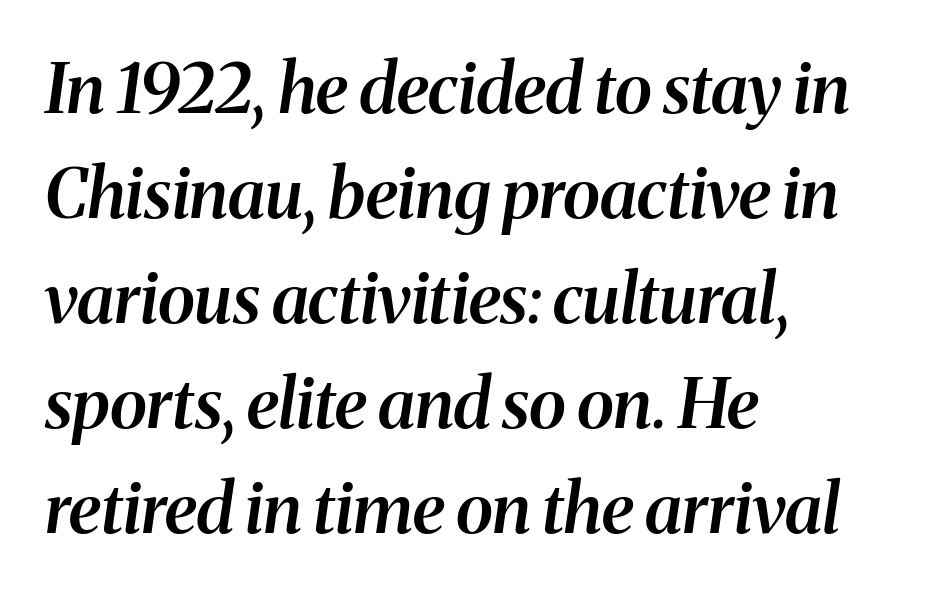
{"serif": "yes", "italic": "yes", "lean": "right", "slant_degrees": 8, "bold": "semi", "weight": "semibold", "width": "normal", "stroke_contrast": "medium", "x_height": "medium", "monospaced": "no", "underline": "no", "align": "left", "line_spacing": "normal", "line_spacing_ratio": 1.52, "letter_spacing": "normal", "letter_spacing_em": 0.0, "glyph_px": 69}
